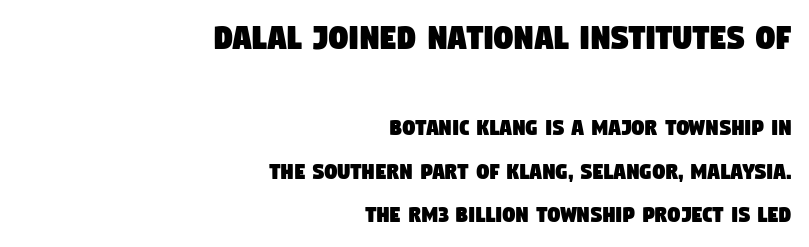
Is this a fixed-width face? No — the glyphs have proportional, varying widths. Anything drawn beneath the words? Only blank space. How are the letters spaced? Ordinarily, with no added tracking. The block sitting higher on the canvas is the one with enlarged characters. The typeface chosen for these lines omits serifs.
